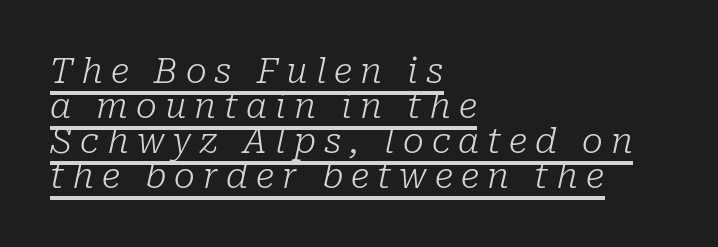
{"serif": "yes", "italic": "yes", "lean": "right", "slant_degrees": 10, "bold": "no", "weight": "light", "width": "normal", "stroke_contrast": "low", "x_height": "medium", "monospaced": "no", "underline": "yes", "align": "left", "line_spacing": "tight", "line_spacing_ratio": 1.0, "letter_spacing": "wide", "letter_spacing_em": 0.23, "glyph_px": 35}
